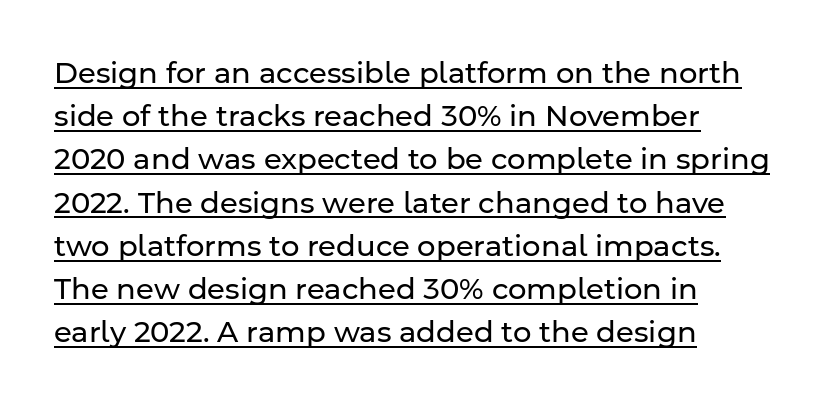
These lines are composed in type without serifs. Descenders here cross a horizontal rule under the line. No letter is thick-stroked: the sample isn't bold. Note the varied advance widths — an 'i' is clearly narrower than an 'm'. These lines stack with their left ends in a neat column.
